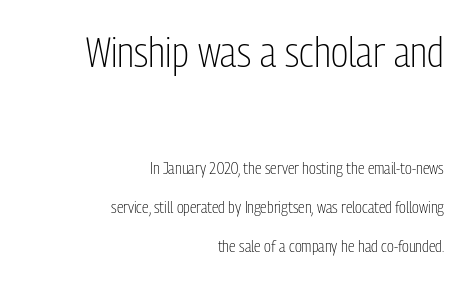
Q: Is the text bold? A: No.
Q: Is the text italic (slanted)? A: No, it is upright.
Q: Is the typeface a serif or a sans-serif typeface? A: Sans-serif.
Q: Is the text underlined? A: No.
Q: How is the paragraph aligned? A: Right-aligned.
Q: Is the spacing between letters normal or unusually wide? A: Normal.
Q: Is the spacing between lines tight, normal or loose? A: Loose.
Q: Which block of text is set in a larger size, the first (top) or the second (bottom)? A: The first (top) one.
Q: Width (condensed, normal, or wide)? A: Condensed.
Q: Stroke contrast? A: Low.
Q: x-height? A: Medium.
Q: Monospaced? A: No.
